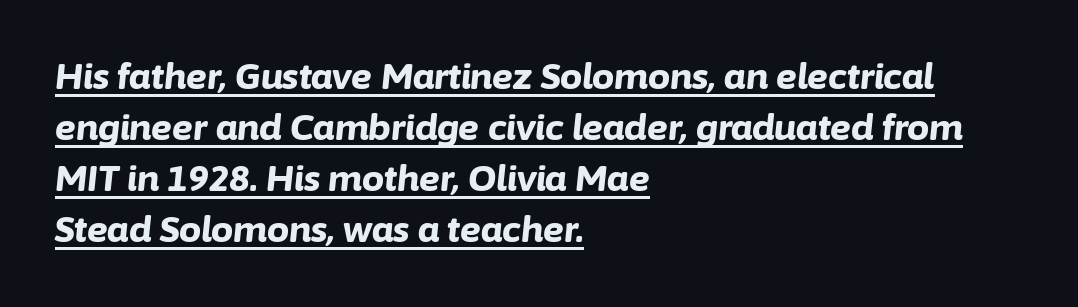
It's the slanting kind of type. Where is the straight margin? On the left. Every letter is thick-stroked: bold, no question. In terms of leading, this rendering sits right in the middle. The sample's only ornament is a line tracing under the words.
